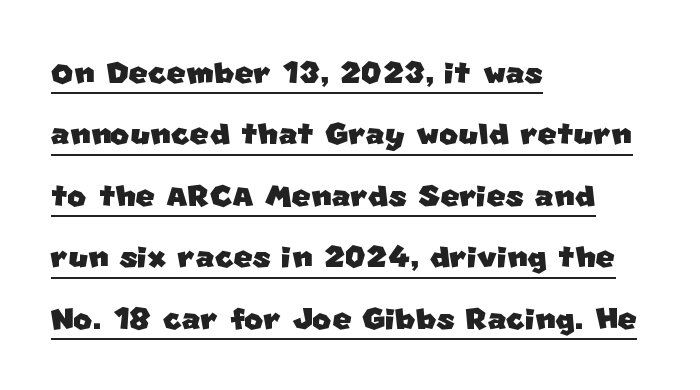
{"serif": "no", "width": "normal", "stroke_contrast": "low", "x_height": "large", "monospaced": "no", "underline": "yes", "align": "left", "line_spacing": "normal", "line_spacing_ratio": 1.5, "letter_spacing": "normal", "letter_spacing_em": 0.0, "glyph_px": 41}
